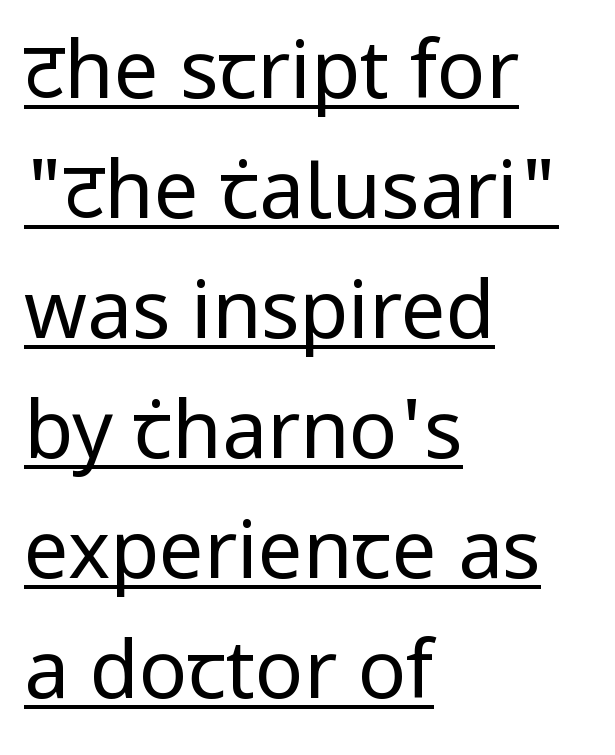
The image shows 80 px regular-weight sans-serif type, upright; set left-aligned, normal line spacing (1.5x), normal letter spacing, underlined; low stroke contrast and a medium x-height.
